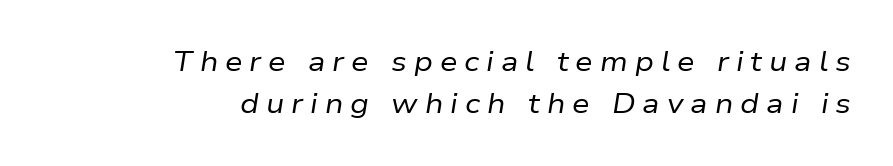
{"italic": "yes", "lean": "right", "slant_degrees": 9, "bold": "no", "weight": "regular", "width": "normal", "stroke_contrast": "low", "x_height": "medium", "monospaced": "no", "underline": "no", "align": "right", "line_spacing": "normal", "line_spacing_ratio": 1.51, "letter_spacing": "wide", "letter_spacing_em": 0.25, "glyph_px": 28}
